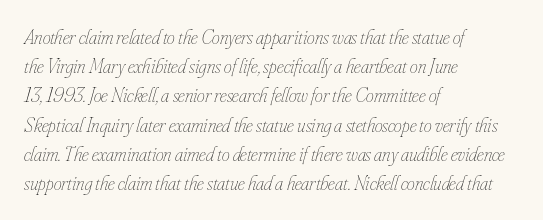
{"italic": "yes", "lean": "right", "slant_degrees": 16, "bold": "no", "underline": "no", "align": "left", "line_spacing": "normal", "line_spacing_ratio": 1.46, "letter_spacing": "normal", "letter_spacing_em": 0.0, "glyph_px": 20}
